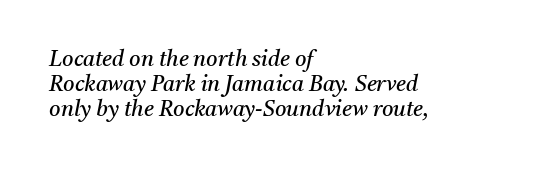
The image shows 22 px text type, italic (leaning right); set left-aligned, tight line spacing (1.14x), normal letter spacing, not underlined.
